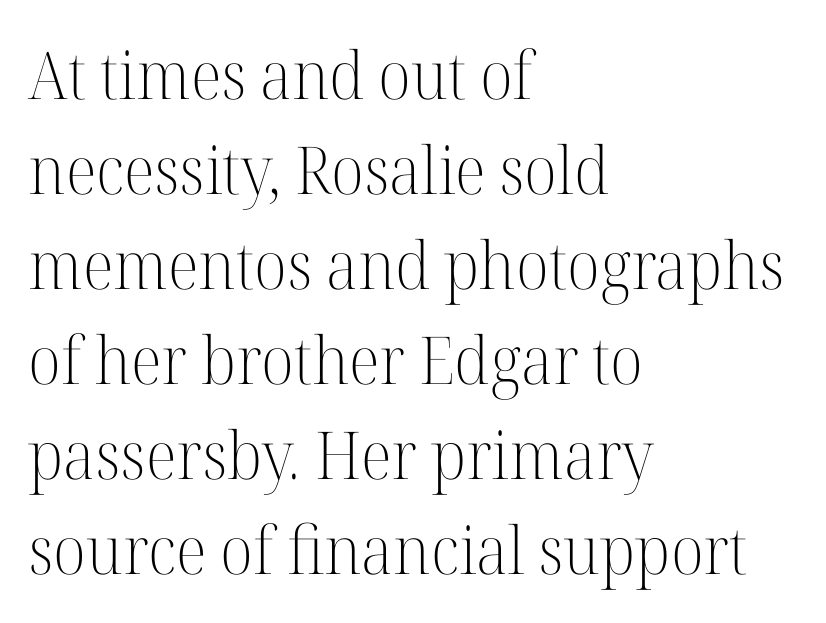
Stems here are at most as thick as an everyday book face. The block of text has a typical density, with ordinary space between rows. Posture: straight, roman, zero tilt. A bare baseline throughout the passage.
